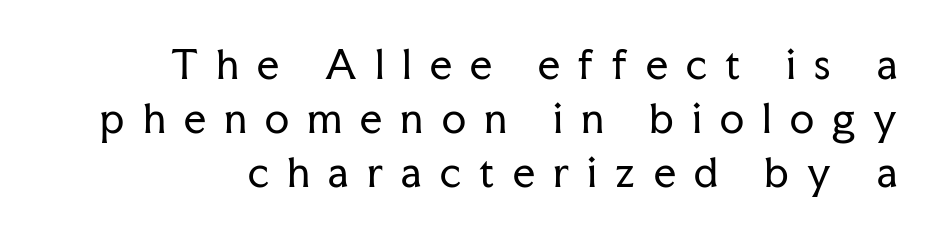
Q: Is the text bold? A: No.
Q: Is the text italic (slanted)? A: No, it is upright.
Q: Is the typeface a serif or a sans-serif typeface? A: Serif.
Q: Is the text underlined? A: No.
Q: How is the paragraph aligned? A: Right-aligned.
Q: Is the spacing between letters normal or unusually wide? A: Unusually wide.
Q: Is the spacing between lines tight, normal or loose? A: Normal.
Q: Width (condensed, normal, or wide)? A: Normal.
Q: Stroke contrast? A: Low.
Q: x-height? A: Medium.
Q: Monospaced? A: No.
